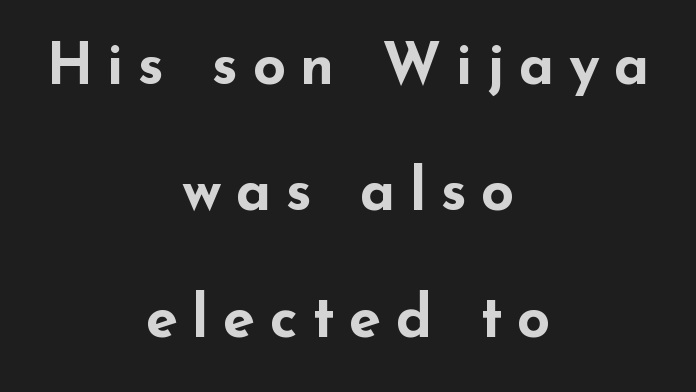
Whoever set this chose breathing room over compactness in the vertical rhythm. Think of a printed novel: that variable character pitch is what you see here. A roman cut, with each character standing at attention. Students, note that the glyphs here are deliberately spaced far apart. How heavy is the stroke? Heavy — this is a bold. Check where the strokes stop: nothing finishes them off — pure sans.
